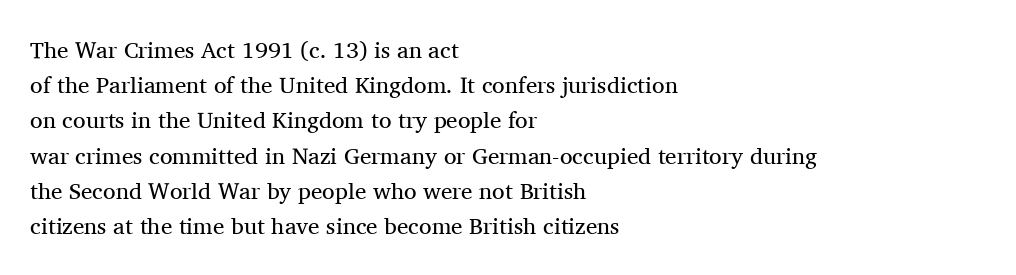
Q: Is the text bold? A: No.
Q: Is the text italic (slanted)? A: No, it is upright.
Q: Is the text underlined? A: No.
Q: How is the paragraph aligned? A: Left-aligned.
Q: Is the spacing between letters normal or unusually wide? A: Normal.
Q: Is the spacing between lines tight, normal or loose? A: Normal.
